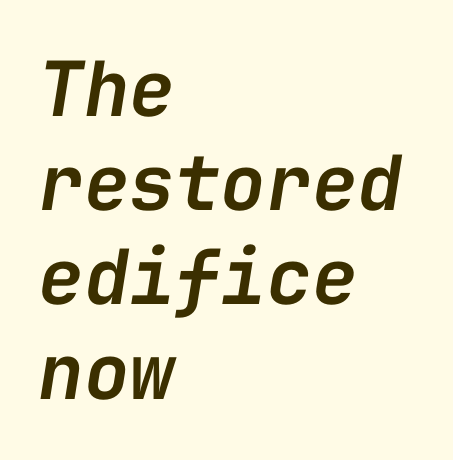
Q: Is the text bold? A: Semi-bold.
Q: Is the text italic (slanted)? A: Yes, it leans right by about 9 degrees.
Q: Is the text underlined? A: No.
Q: How is the paragraph aligned? A: Left-aligned.
Q: Is the spacing between letters normal or unusually wide? A: Normal.
Q: Width (condensed, normal, or wide)? A: Normal.
Q: Stroke contrast? A: Low.
Q: x-height? A: Medium.
Q: Monospaced? A: Yes.
